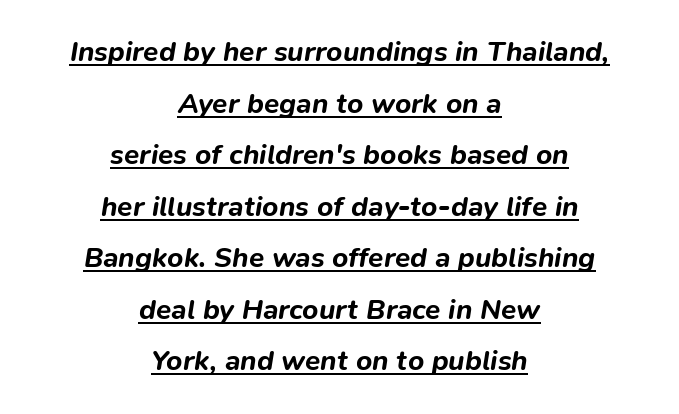
Both edges are ragged and mirror each other, which tells us the setting is centered. The tracking reads as untouched default to a designer's eye. The strokes are fattened all the way to bold. The typography opts for an oblique posture over an upright one.
